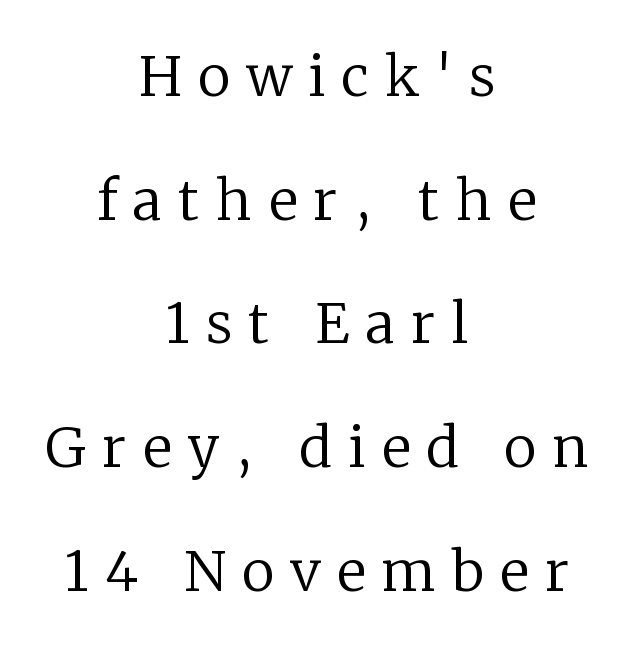
{"serif": "yes", "italic": "no", "bold": "no", "weight": "regular", "width": "normal", "stroke_contrast": "low", "x_height": "medium", "monospaced": "no", "underline": "no", "align": "center", "line_spacing": "loose", "line_spacing_ratio": 2.25, "letter_spacing": "wide", "letter_spacing_em": 0.3, "glyph_px": 55}
